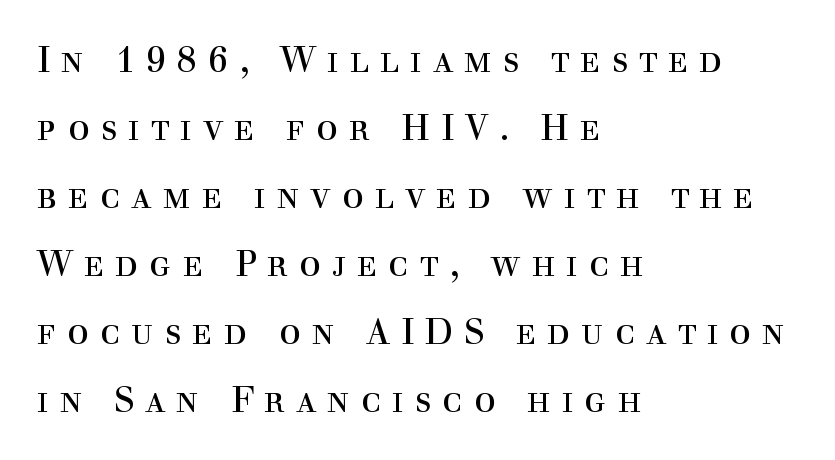
Q: Is the text bold? A: No.
Q: Is the text italic (slanted)? A: No, it is upright.
Q: Is the typeface a serif or a sans-serif typeface? A: Serif.
Q: Is the text underlined? A: No.
Q: How is the paragraph aligned? A: Left-aligned.
Q: Is the spacing between letters normal or unusually wide? A: Unusually wide.
Q: Width (condensed, normal, or wide)? A: Normal.
Q: x-height? A: Medium.
Q: Monospaced? A: No.
